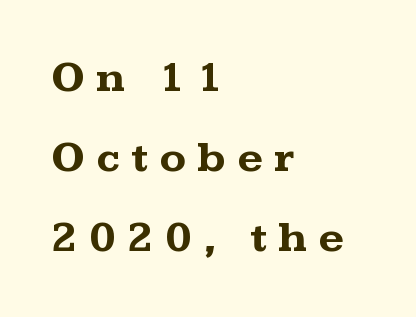
This is serif lettering, the kind often seen in printed books. If you drew a line through each stem, it would be perfectly vertical. Looks like regular typesetting: each glyph gets only the width it needs. Teacher's note: observe the even left margin — that is flush-left alignment. Substantial extra tracking has been applied to these lines. Plain, unruled lines of type.
